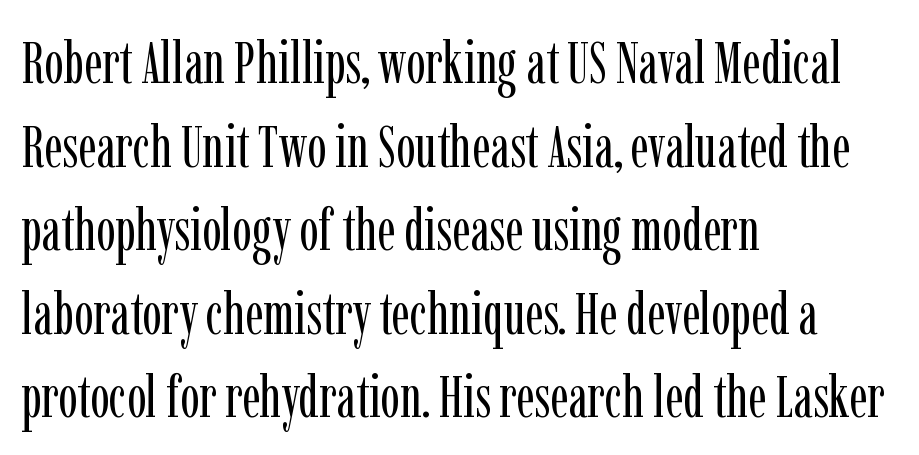
{"serif": "yes", "italic": "no", "bold": "no", "weight": "regular", "width": "condensed", "stroke_contrast": "low", "x_height": "medium", "monospaced": "no", "underline": "no", "align": "left", "line_spacing": "normal", "line_spacing_ratio": 1.44, "letter_spacing": "normal", "letter_spacing_em": 0.0, "glyph_px": 58}
